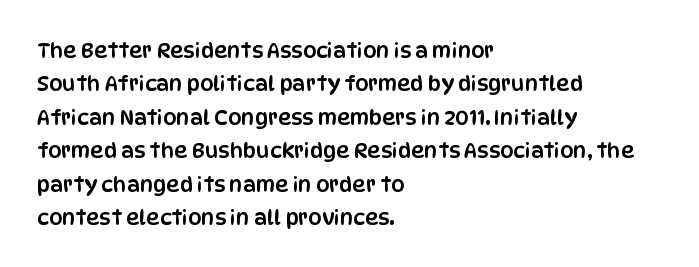
Nobody drew a line under any word here. A student would call this left alignment; a typographer would say flush left, rag right. Rendered with straight, roman letterforms. In terms of leading, this rendering sits right in the middle. Characters follow at the spacing the type designer built in.
